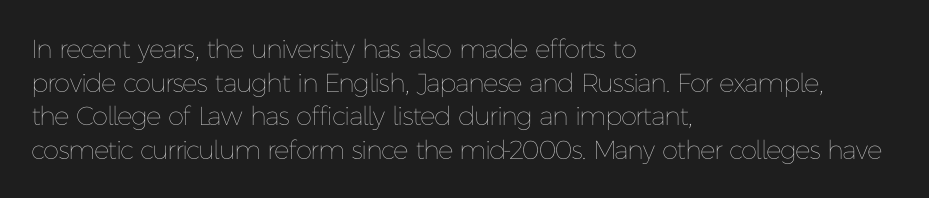
Q: Is the text bold? A: No.
Q: Is the text italic (slanted)? A: No, it is upright.
Q: Is the text underlined? A: No.
Q: How is the paragraph aligned? A: Left-aligned.
Q: Is the spacing between letters normal or unusually wide? A: Normal.
Q: Is the spacing between lines tight, normal or loose? A: Normal.
